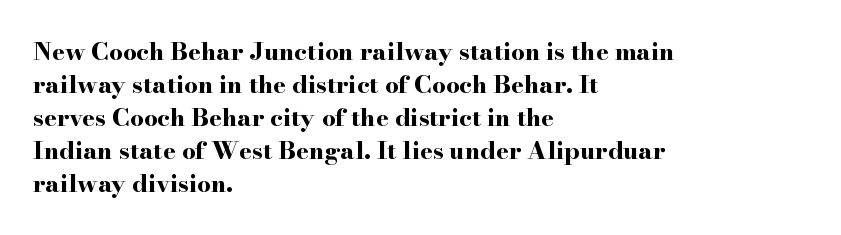
Q: Is the text bold? A: Yes.
Q: Is the text italic (slanted)? A: No, it is upright.
Q: Is the text underlined? A: No.
Q: How is the paragraph aligned? A: Left-aligned.
Q: Is the spacing between letters normal or unusually wide? A: Normal.
Q: Is the spacing between lines tight, normal or loose? A: Normal.
